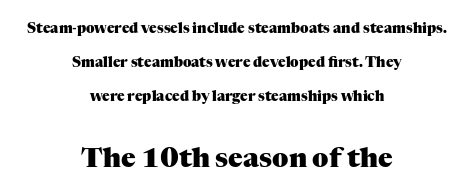
{"italic": "no", "bold": "yes", "underline": "no", "align": "center", "line_spacing": "loose", "line_spacing_ratio": 2.43, "letter_spacing": "normal", "letter_spacing_em": 0.0, "larger_block": "second", "size_ratio": 1.93, "glyph_px": 27}
